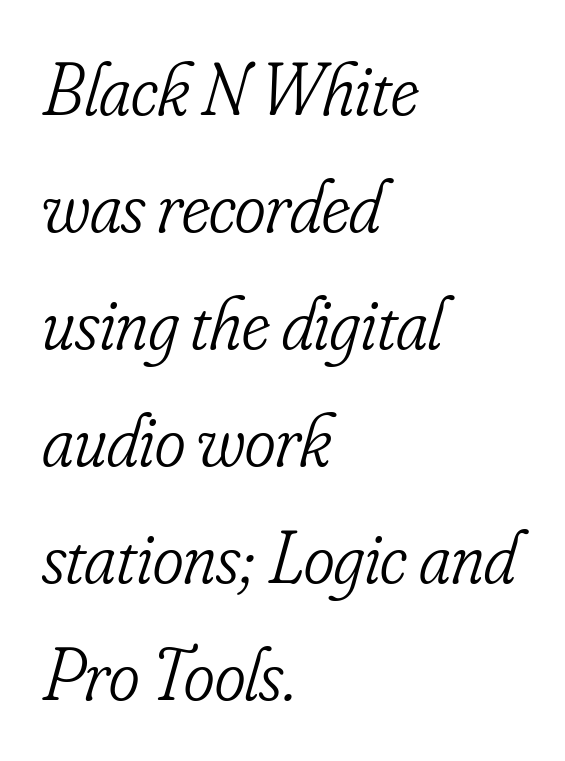
The image shows 74 px light, condensed serif type, italic (leaning right); set left-aligned, normal line spacing (1.58x), normal letter spacing, not underlined; low stroke contrast and a small x-height.
